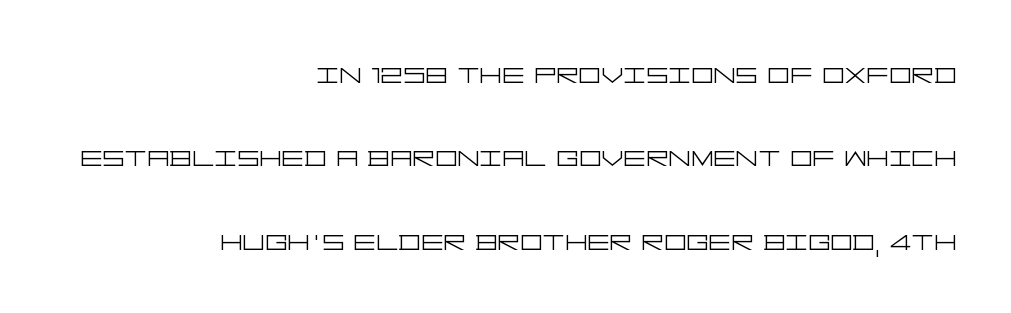
The image shows 35 px light, wide sans-serif type, upright; set right-aligned, loose line spacing (2.38x), normal letter spacing, not underlined; low stroke contrast and a large x-height.
